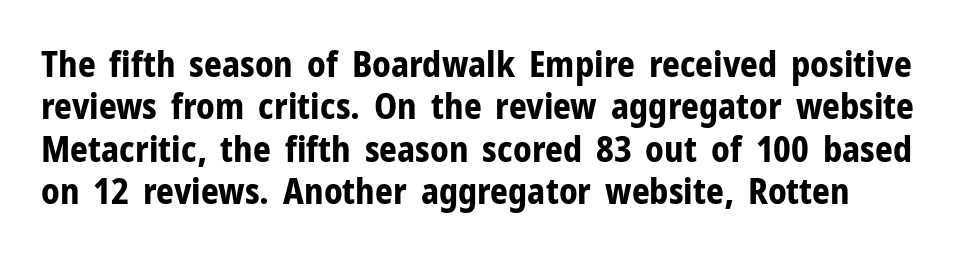
This sample uses a sans-serif face. A roman cut, with each character standing at attention. The horizontal fit of the characters is conventional and even. The string is rendered with underlining switched off. These lines are rendered in a variable-pitch font.
